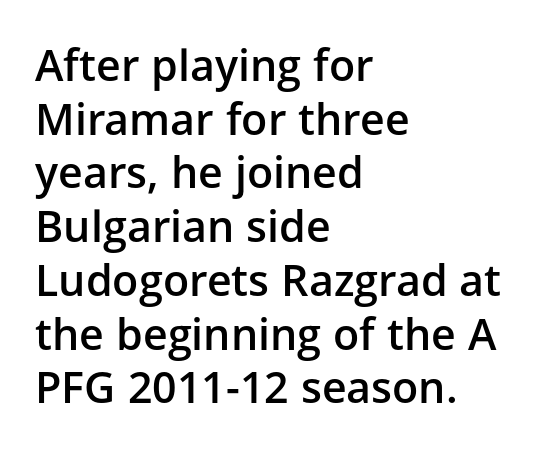
Q: Is the text bold? A: Semi-bold.
Q: Is the text italic (slanted)? A: No, it is upright.
Q: Is the typeface a serif or a sans-serif typeface? A: Sans-serif.
Q: Is the text underlined? A: No.
Q: How is the paragraph aligned? A: Left-aligned.
Q: Is the spacing between letters normal or unusually wide? A: Normal.
Q: Is the spacing between lines tight, normal or loose? A: Normal.
Q: Width (condensed, normal, or wide)? A: Normal.
Q: Stroke contrast? A: Low.
Q: x-height? A: Medium.
Q: Monospaced? A: No.
